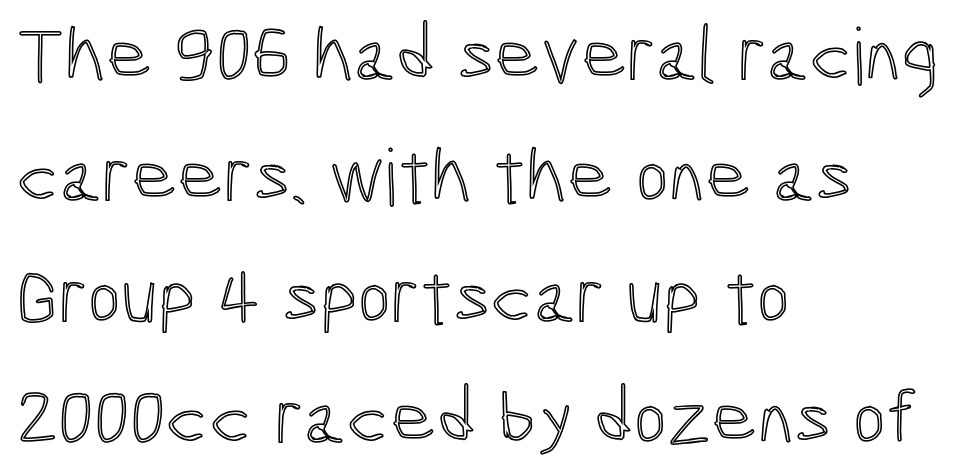
Q: Is the text italic (slanted)? A: No, it is upright.
Q: Is the text underlined? A: No.
Q: How is the paragraph aligned? A: Left-aligned.
Q: Is the spacing between letters normal or unusually wide? A: Normal.
Q: Is the spacing between lines tight, normal or loose? A: Normal.
Q: Width (condensed, normal, or wide)? A: Condensed.
Q: x-height? A: Medium.
Q: Monospaced? A: No.
